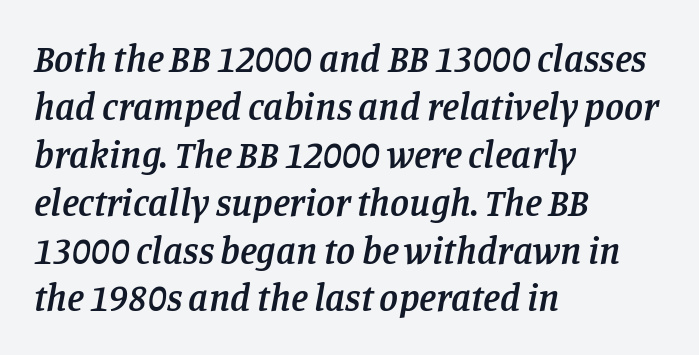
What weight is shown? A semibold, between regular and bold. The typography opts for an oblique posture over an upright one. The paragraph has a hard left edge and a soft right edge. Inter-character spacing is left at the font's built-in metrics. Each letter keeps its own natural width here, so spacing adapts to shape.
